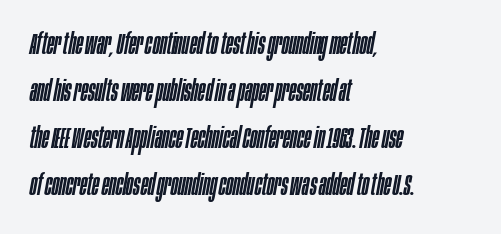
{"italic": "yes", "lean": "right", "slant_degrees": 10, "width": "condensed", "stroke_contrast": "low", "x_height": "large", "monospaced": "no", "underline": "no", "align": "left", "line_spacing": "normal", "line_spacing_ratio": 1.57, "letter_spacing": "normal", "letter_spacing_em": 0.0, "glyph_px": 30}
